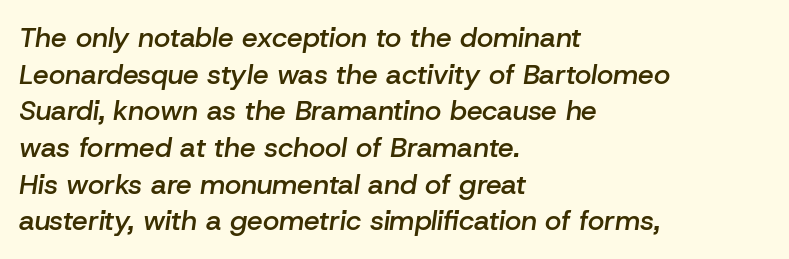
The rendering uses natural spacing where letterforms have individual widths. The gap between lines stays unmarked. This rendering uses left alignment, leaving the right contour irregular. Letter spacing: default. Baseline-to-baseline distance is the conventional proportion of letter height. Emphasis by weight is partial: semibold.
